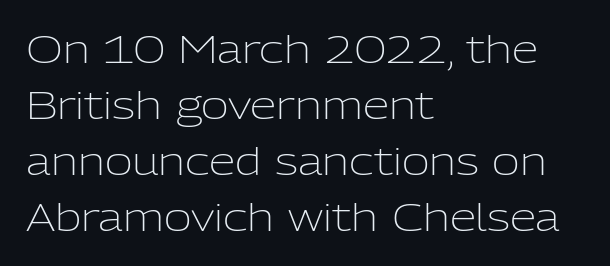
The face used here is a sans, in the tradition of grotesques and geometrics. Heft: none added — not bold. The gap between lines stays unmarked. Do the letters lean? They stand straight. Regular leading. Horizontal alignment here is leftward, the default for most running prose.
